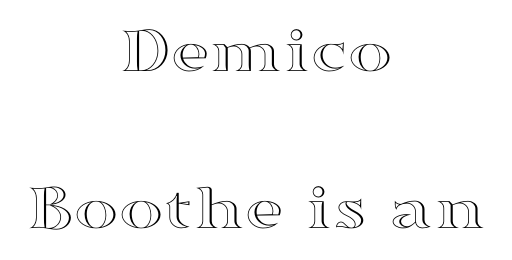
Q: Is the text italic (slanted)? A: No, it is upright.
Q: Is the text underlined? A: No.
Q: How is the paragraph aligned? A: Centered.
Q: Is the spacing between letters normal or unusually wide? A: Normal.
Q: Is the spacing between lines tight, normal or loose? A: Loose.
Q: Width (condensed, normal, or wide)? A: Wide.
Q: x-height? A: Medium.
Q: Monospaced? A: No.
